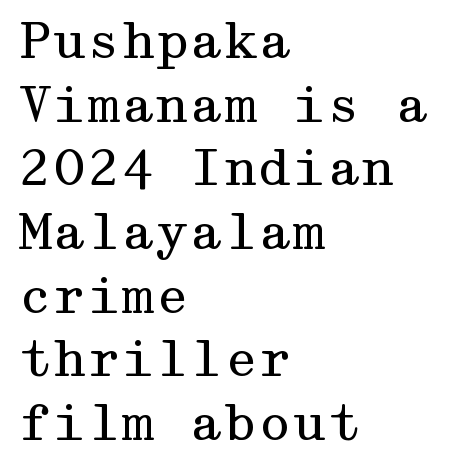
The image shows 49 px regular-weight, wide serif type, upright; set left-aligned, normal line spacing (1.3x), normal letter spacing, not underlined; medium stroke contrast and a medium x-height.
